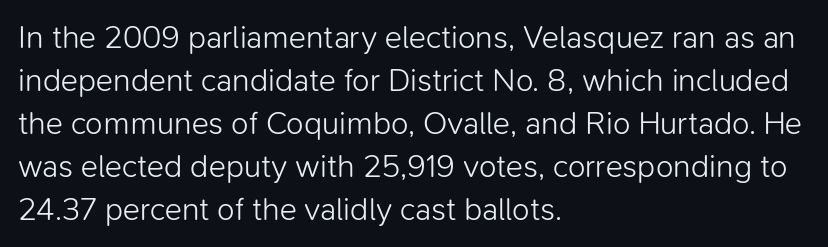
{"serif": "no", "italic": "no", "bold": "no", "weight": "light", "width": "normal", "stroke_contrast": "low", "x_height": "medium", "monospaced": "no", "underline": "no", "align": "left", "line_spacing": "normal", "line_spacing_ratio": 1.34, "letter_spacing": "normal", "letter_spacing_em": 0.0, "glyph_px": 32}
